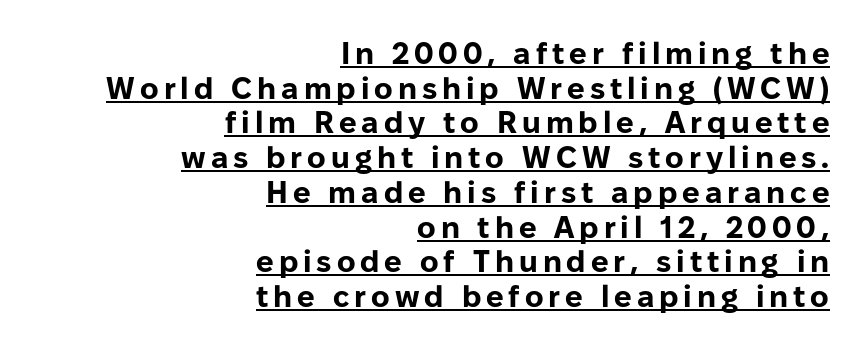
Q: Is the text bold? A: Yes.
Q: Is the text italic (slanted)? A: No, it is upright.
Q: Is the typeface a serif or a sans-serif typeface? A: Sans-serif.
Q: Is the text underlined? A: Yes.
Q: How is the paragraph aligned? A: Right-aligned.
Q: Is the spacing between lines tight, normal or loose? A: Tight.
Q: Width (condensed, normal, or wide)? A: Normal.
Q: Stroke contrast? A: Low.
Q: x-height? A: Medium.
Q: Monospaced? A: No.
